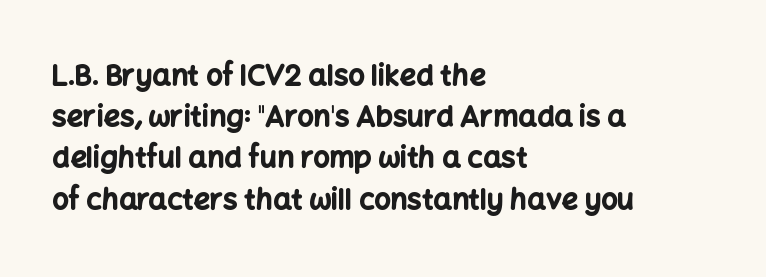
Q: Is the text bold? A: Yes.
Q: Is the text italic (slanted)? A: No, it is upright.
Q: Is the typeface a serif or a sans-serif typeface? A: Sans-serif.
Q: Is the text underlined? A: No.
Q: How is the paragraph aligned? A: Left-aligned.
Q: Is the spacing between letters normal or unusually wide? A: Normal.
Q: Is the spacing between lines tight, normal or loose? A: Normal.
Q: Width (condensed, normal, or wide)? A: Normal.
Q: Stroke contrast? A: Low.
Q: x-height? A: Medium.
Q: Monospaced? A: No.
